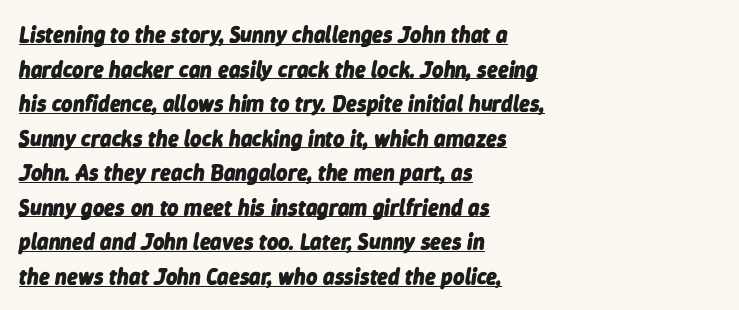
Designer's note — italics engaged. Horizontal bands of white between lines are of average thickness. Between one letter and the next there's only the usual sliver of space. In designer terms, the underline attribute is active on this setting. Reading down the block, your eye returns to a fixed left position each line. Set as a true bold cut, around the 700 mark.
